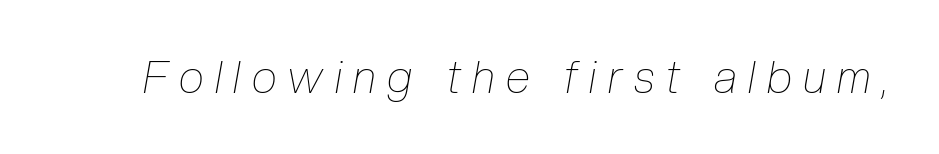
Q: Is the text bold? A: No.
Q: Is the text italic (slanted)? A: Yes, it leans right by about 10 degrees.
Q: Is the text underlined? A: No.
Q: Is the spacing between letters normal or unusually wide? A: Unusually wide.
Q: Width (condensed, normal, or wide)? A: Condensed.
Q: Stroke contrast? A: Low.
Q: x-height? A: Medium.
Q: Monospaced? A: No.
